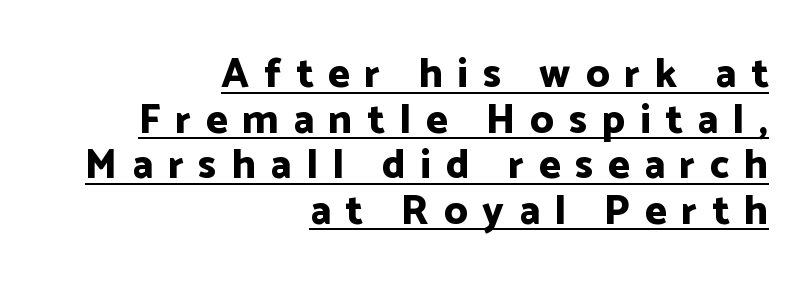
The image shows 41 px bold sans-serif type, upright; set right-aligned, tight line spacing (1.11x), unusually wide letter spacing (+0.36 em), underlined; low stroke contrast and a medium x-height.
